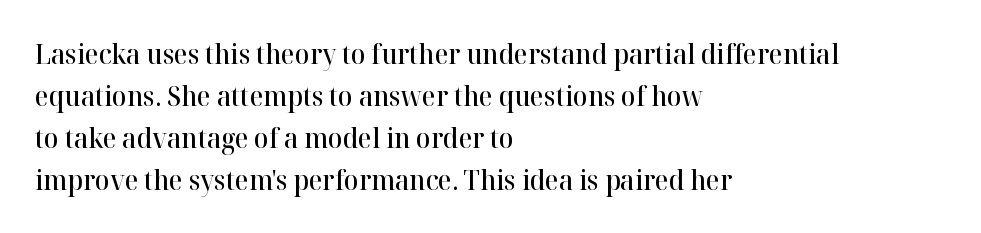
{"italic": "no", "bold": "semi", "underline": "no", "align": "left", "line_spacing": "normal", "line_spacing_ratio": 1.55, "letter_spacing": "normal", "letter_spacing_em": 0.0, "glyph_px": 27}
